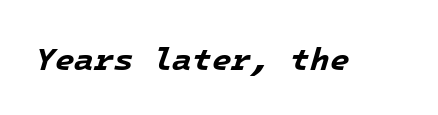
The image shows 32 px bold type, italic (leaning right), monospaced; set normal letter spacing, not underlined; low stroke contrast and a medium x-height.
